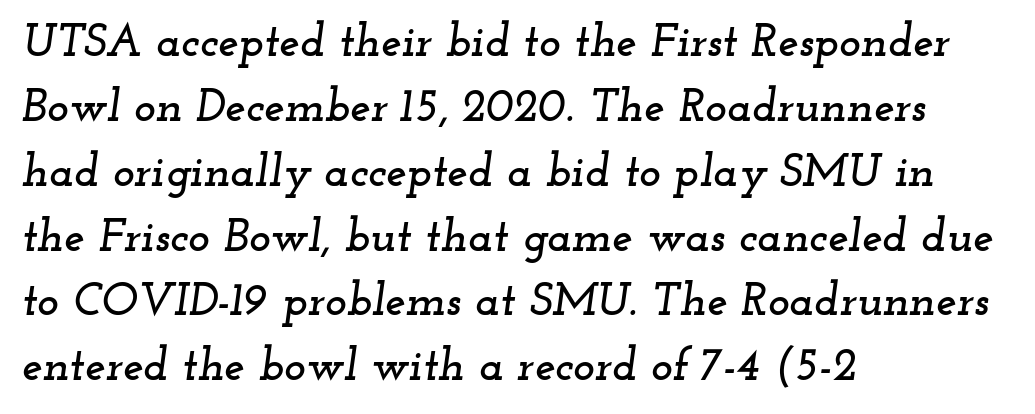
{"serif": "yes", "italic": "yes", "lean": "right", "slant_degrees": 12, "width": "wide", "stroke_contrast": "low", "x_height": "small", "monospaced": "no", "underline": "no", "align": "left", "line_spacing": "normal", "line_spacing_ratio": 1.41, "letter_spacing": "normal", "letter_spacing_em": 0.0, "glyph_px": 46}
